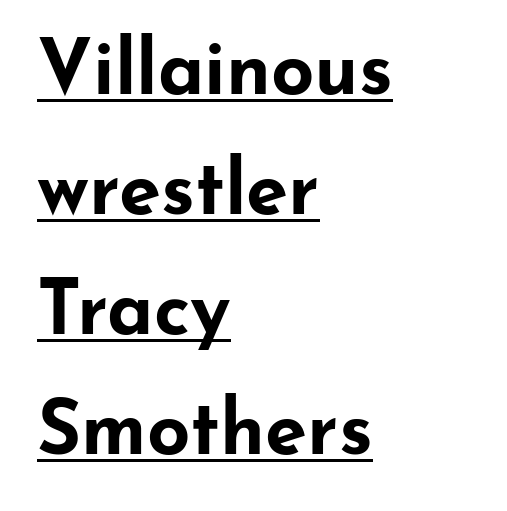
The specimen includes a rule beneath the text block's lines. Caption: standard tracking, unaltered. Note: no serifs on the glyphs. This is the regular roman posture of the typeface.
